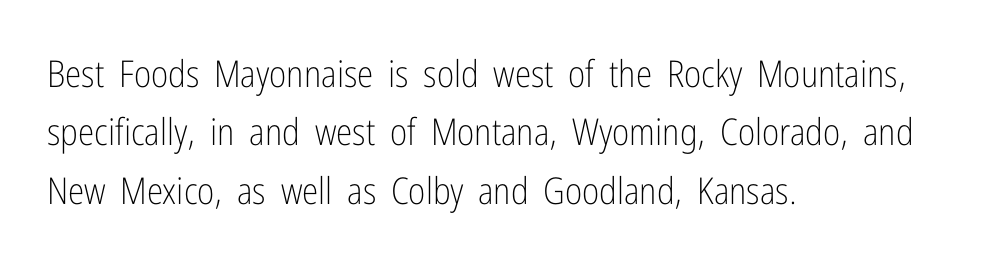
Q: Is the text bold? A: No.
Q: Is the text italic (slanted)? A: No, it is upright.
Q: Is the typeface a serif or a sans-serif typeface? A: Sans-serif.
Q: Is the text underlined? A: No.
Q: How is the paragraph aligned? A: Left-aligned.
Q: Is the spacing between letters normal or unusually wide? A: Normal.
Q: Is the spacing between lines tight, normal or loose? A: Normal.
Q: Width (condensed, normal, or wide)? A: Condensed.
Q: Stroke contrast? A: Low.
Q: x-height? A: Medium.
Q: Monospaced? A: No.
